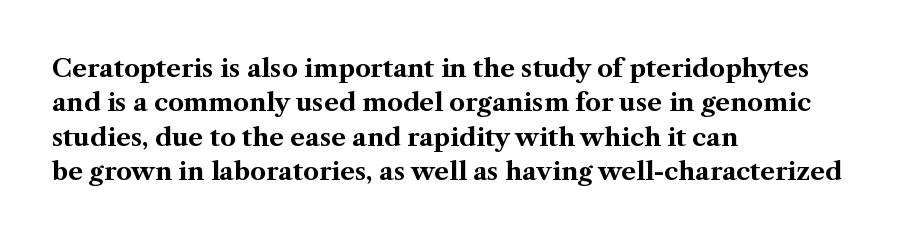
Plain, unruled lines of type. Italic: no, the glyphs are upright roman. The face used here has the dense, thick strokes of a bold. Compared with typical paragraphs, the rows here are spaced about the same. The paragraph has a hard left edge and a soft right edge. Here the glyphs are tracked normally, forming tight word shapes.
